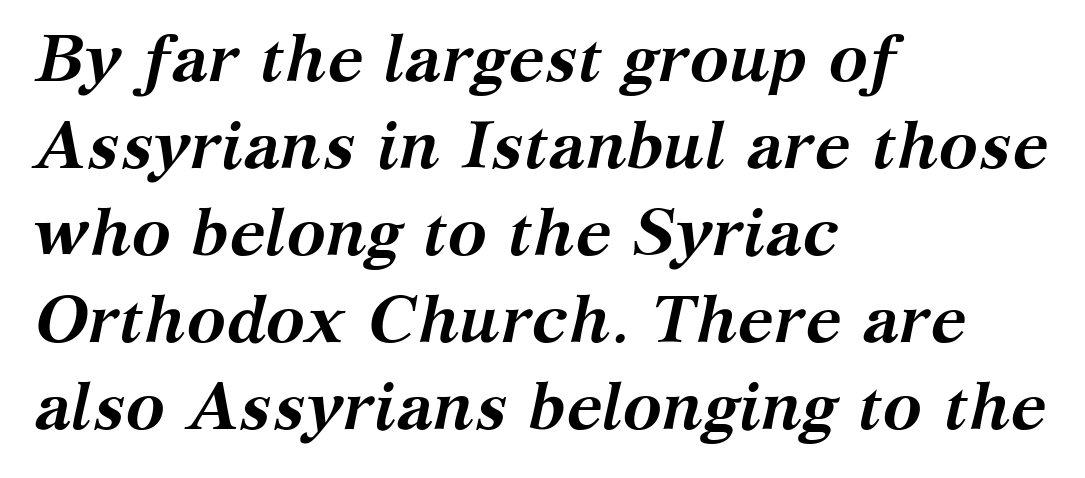
{"serif": "yes", "italic": "yes", "lean": "right", "slant_degrees": 12, "bold": "yes", "weight": "semibold", "width": "normal", "stroke_contrast": "medium", "x_height": "medium", "monospaced": "no", "underline": "no", "align": "left", "line_spacing": "normal", "line_spacing_ratio": 1.32, "letter_spacing": "normal", "letter_spacing_em": 0.0, "glyph_px": 66}
